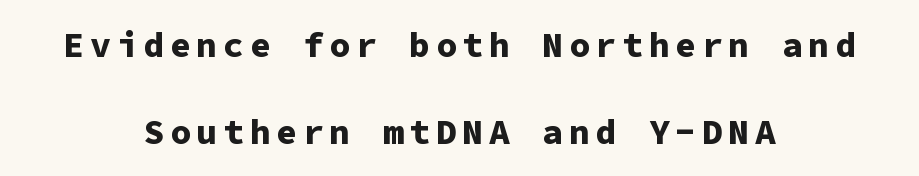
{"serif": "no", "italic": "no", "bold": "yes", "weight": "bold", "width": "normal", "stroke_contrast": "low", "x_height": "medium", "monospaced": "yes", "underline": "no", "align": "center", "line_spacing": "loose", "line_spacing_ratio": 2.48, "glyph_px": 35}
